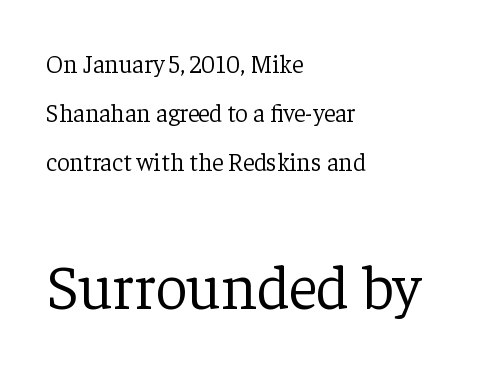
{"serif": "yes", "italic": "no", "bold": "no", "weight": "light", "width": "normal", "stroke_contrast": "low", "x_height": "medium", "monospaced": "no", "underline": "no", "align": "left", "line_spacing": "loose", "line_spacing_ratio": 1.96, "letter_spacing": "normal", "letter_spacing_em": 0.0, "larger_block": "second", "size_ratio": 2.52, "glyph_px": 63}
